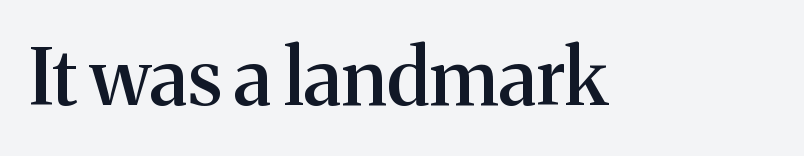
Check the space under the baseline: it is left empty. As a designer I'd log this as weight 600, semibold. Character widths vary here, with narrow letters taking less room than wide ones. This sample uses a serif face. Inter-character spacing is left at the font's built-in metrics.
